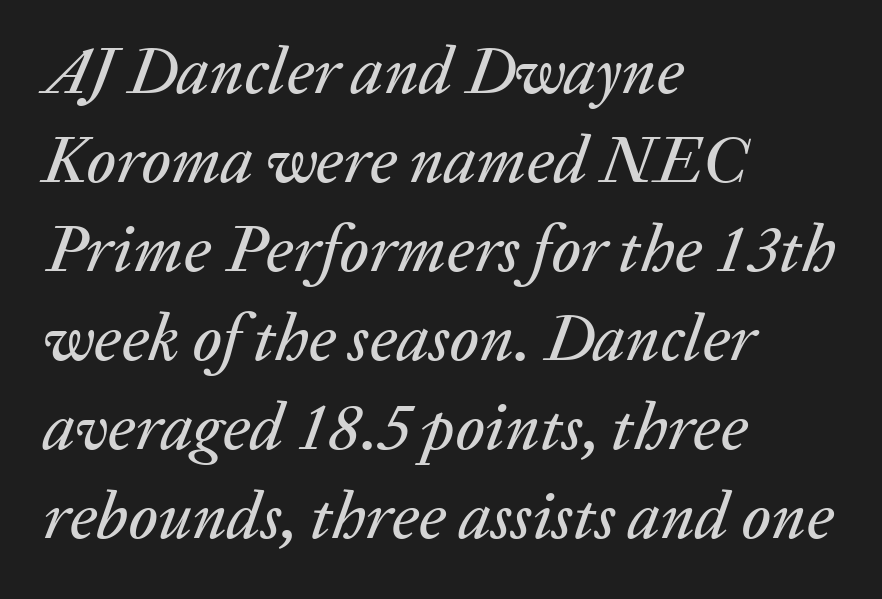
{"italic": "yes", "lean": "right", "slant_degrees": 20, "width": "normal", "stroke_contrast": "low", "x_height": "medium", "monospaced": "no", "underline": "no", "align": "left", "line_spacing": "normal", "line_spacing_ratio": 1.35, "letter_spacing": "normal", "letter_spacing_em": 0.0, "glyph_px": 66}
